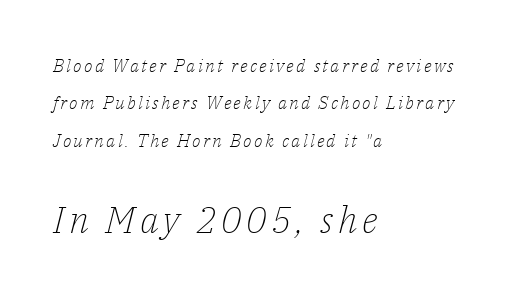
Q: Is the text bold? A: No.
Q: Is the text italic (slanted)? A: Yes, it leans right by about 14 degrees.
Q: Is the typeface a serif or a sans-serif typeface? A: Serif.
Q: Is the text underlined? A: No.
Q: How is the paragraph aligned? A: Left-aligned.
Q: Is the spacing between lines tight, normal or loose? A: Loose.
Q: Which block of text is set in a larger size, the first (top) or the second (bottom)? A: The second (bottom) one.
Q: Width (condensed, normal, or wide)? A: Normal.
Q: Stroke contrast? A: Low.
Q: x-height? A: Medium.
Q: Monospaced? A: No.
